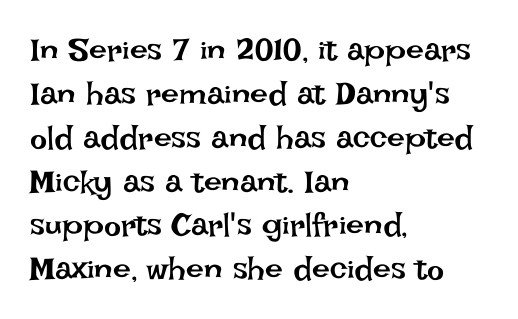
Q: Is the text bold? A: No.
Q: Is the text italic (slanted)? A: No, it is upright.
Q: Is the text underlined? A: No.
Q: How is the paragraph aligned? A: Left-aligned.
Q: Is the spacing between letters normal or unusually wide? A: Normal.
Q: Is the spacing between lines tight, normal or loose? A: Normal.
Q: Width (condensed, normal, or wide)? A: Normal.
Q: Stroke contrast? A: Low.
Q: x-height? A: Large.
Q: Monospaced? A: No.
